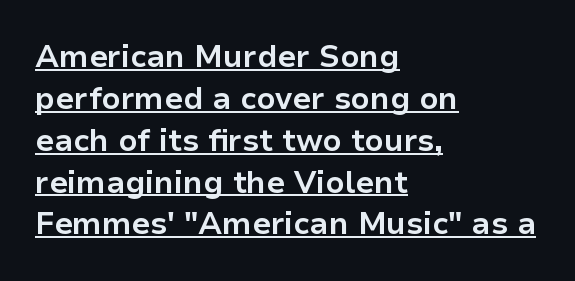
The image shows 31 px bold sans-serif type, upright; set left-aligned, normal line spacing (1.35x), normal letter spacing, underlined; low stroke contrast and a medium x-height.
